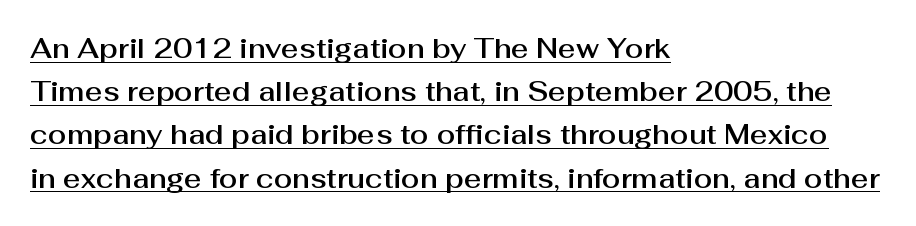
Q: Is the text italic (slanted)? A: No, it is upright.
Q: Is the text underlined? A: Yes.
Q: How is the paragraph aligned? A: Left-aligned.
Q: Is the spacing between letters normal or unusually wide? A: Normal.
Q: Is the spacing between lines tight, normal or loose? A: Normal.
